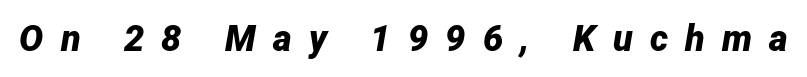
Q: Is the text bold? A: Yes.
Q: Is the text italic (slanted)? A: Yes, it leans right by about 12 degrees.
Q: Is the text underlined? A: No.
Q: Is the spacing between letters normal or unusually wide? A: Unusually wide.
Q: Width (condensed, normal, or wide)? A: Normal.
Q: Stroke contrast? A: Low.
Q: x-height? A: Medium.
Q: Monospaced? A: No.
